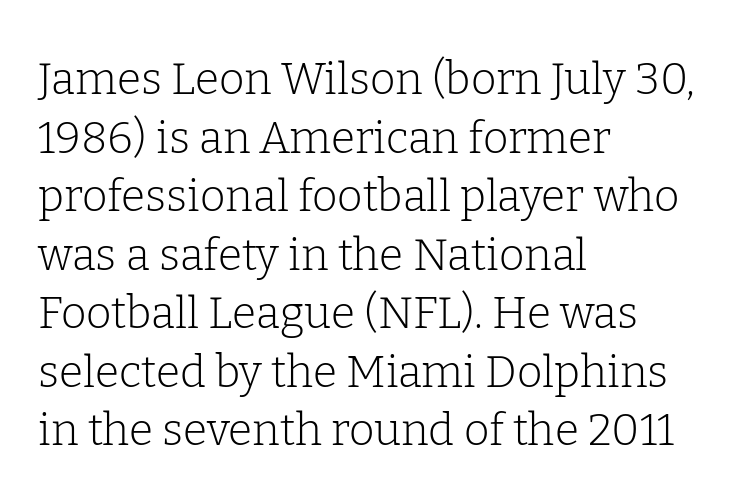
Q: Is the text bold? A: No.
Q: Is the text italic (slanted)? A: No, it is upright.
Q: Is the typeface a serif or a sans-serif typeface? A: Serif.
Q: Is the text underlined? A: No.
Q: How is the paragraph aligned? A: Left-aligned.
Q: Is the spacing between letters normal or unusually wide? A: Normal.
Q: Is the spacing between lines tight, normal or loose? A: Normal.
Q: Width (condensed, normal, or wide)? A: Normal.
Q: Stroke contrast? A: Low.
Q: x-height? A: Medium.
Q: Monospaced? A: No.
